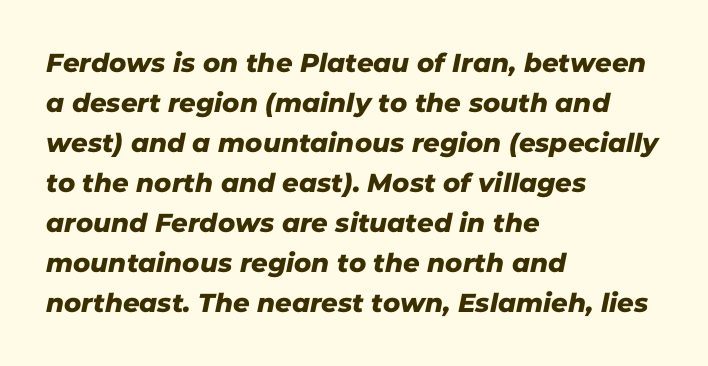
Q: Is the text underlined? A: No.
Q: How is the paragraph aligned? A: Left-aligned.
Q: Is the spacing between letters normal or unusually wide? A: Normal.
Q: Is the spacing between lines tight, normal or loose? A: Normal.
